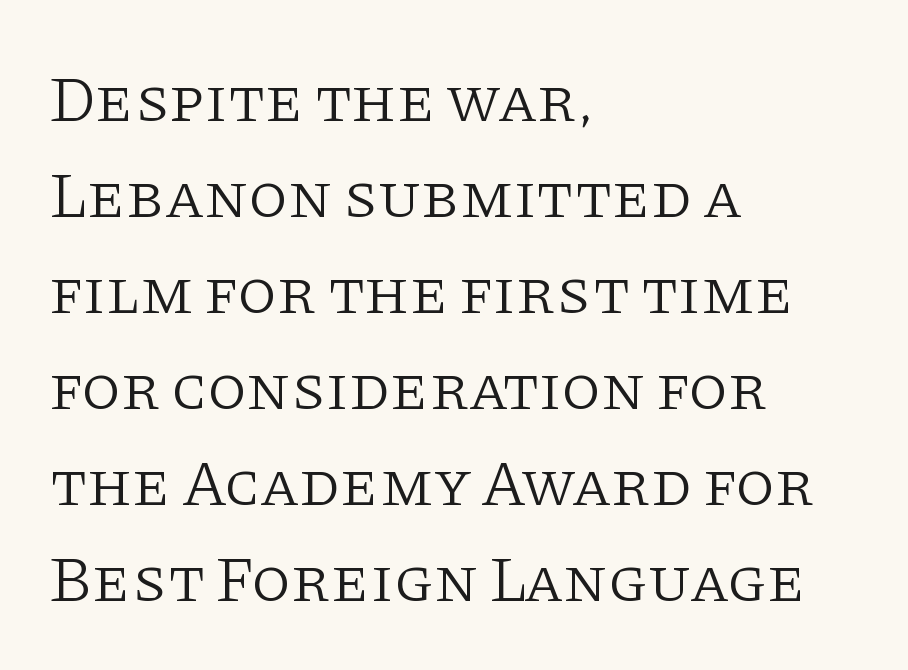
The image shows 64 px light serif type, upright; set left-aligned, normal line spacing (1.5x), normal letter spacing, not underlined; low stroke contrast and a large x-height.
